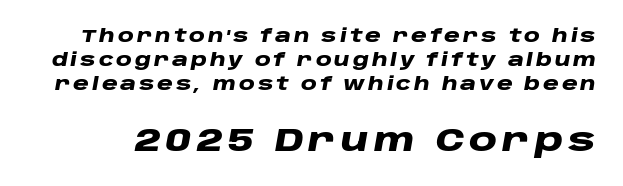
Weight: bold. Decoration check: the copy has no underline. Observe the lean: these are italic letterforms. Proportional: the letters do not fall into vertical columns.
